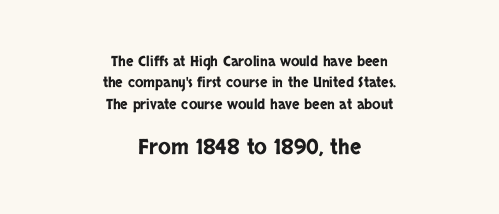
{"italic": "no", "underline": "no", "align": "center", "line_spacing": "normal", "line_spacing_ratio": 1.52, "letter_spacing": "normal", "letter_spacing_em": 0.0, "larger_block": "second", "size_ratio": 1.5, "glyph_px": 21}
